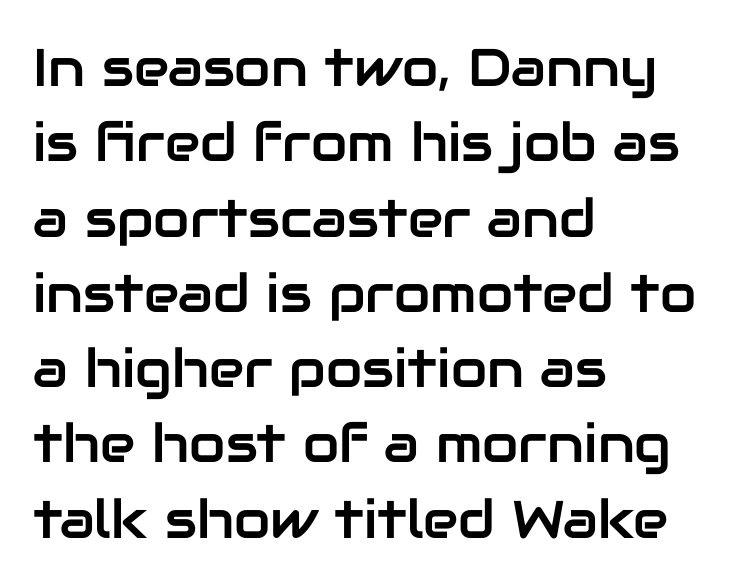
{"serif": "no", "italic": "no", "width": "normal", "stroke_contrast": "low", "x_height": "medium", "monospaced": "no", "underline": "no", "align": "left", "line_spacing": "normal", "line_spacing_ratio": 1.42, "letter_spacing": "normal", "letter_spacing_em": 0.0, "glyph_px": 53}
